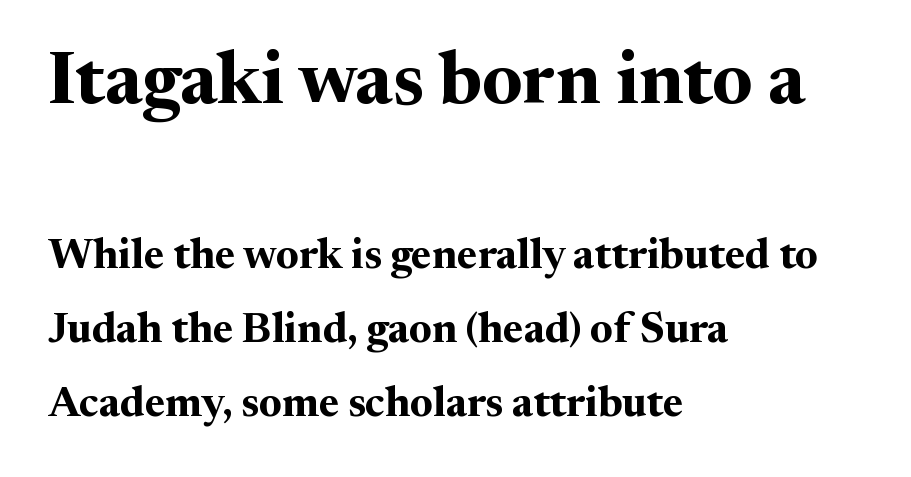
Q: Is the text bold? A: Yes.
Q: Is the text italic (slanted)? A: No, it is upright.
Q: Is the typeface a serif or a sans-serif typeface? A: Serif.
Q: Is the text underlined? A: No.
Q: How is the paragraph aligned? A: Left-aligned.
Q: Is the spacing between letters normal or unusually wide? A: Normal.
Q: Which block of text is set in a larger size, the first (top) or the second (bottom)? A: The first (top) one.
Q: Width (condensed, normal, or wide)? A: Normal.
Q: Stroke contrast? A: Medium.
Q: x-height? A: Medium.
Q: Monospaced? A: No.
